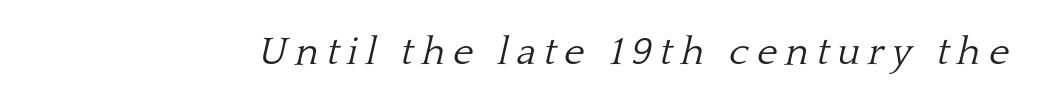
{"serif": "yes", "italic": "yes", "lean": "right", "slant_degrees": 13, "bold": "no", "weight": "light", "width": "normal", "stroke_contrast": "low", "x_height": "medium", "monospaced": "no", "underline": "no", "letter_spacing": "wide", "letter_spacing_em": 0.2, "glyph_px": 39}
